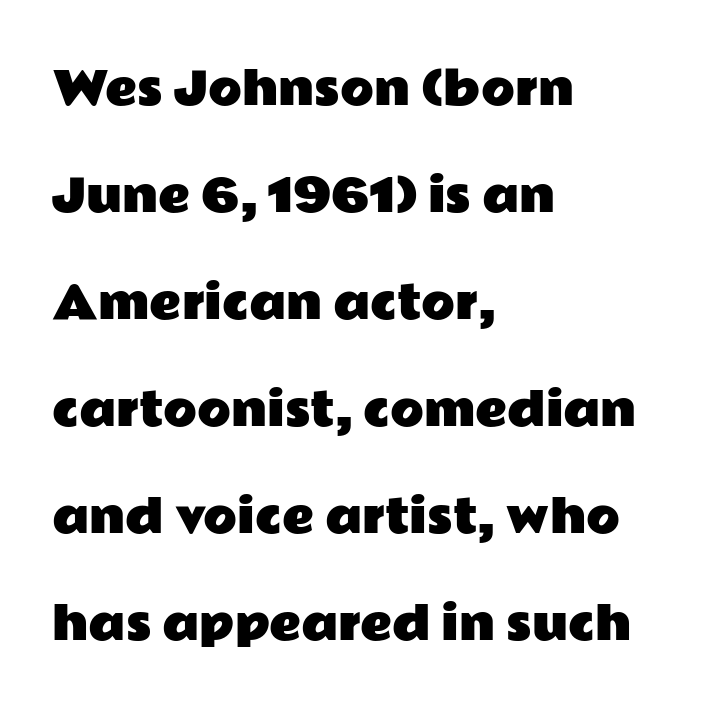
The image shows 44 px wide sans-serif type, upright; set left-aligned, loose line spacing (2.43x), normal letter spacing, not underlined; low stroke contrast and a medium x-height.
